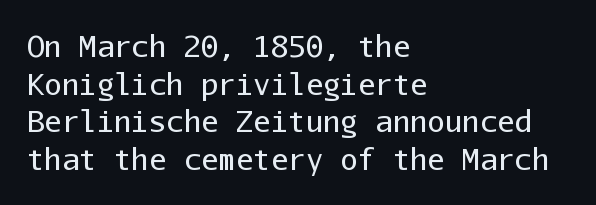
{"serif": "no", "italic": "no", "bold": "no", "weight": "regular", "width": "normal", "stroke_contrast": "low", "x_height": "medium", "monospaced": "yes", "underline": "no", "align": "left", "line_spacing": "normal", "line_spacing_ratio": 1.3, "letter_spacing": "normal", "letter_spacing_em": 0.0, "glyph_px": 29}
